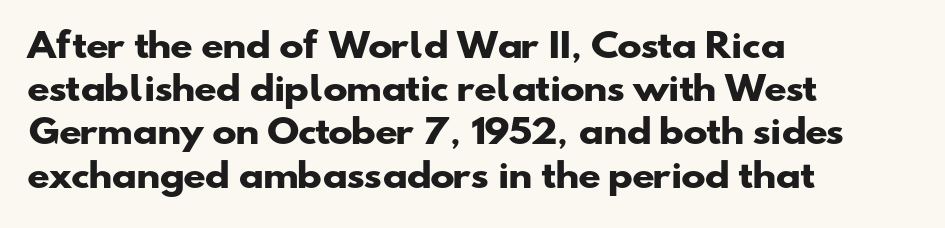
{"serif": "no", "bold": "yes", "weight": "heavy", "width": "wide", "stroke_contrast": "low", "x_height": "small", "monospaced": "no", "underline": "no", "align": "left", "line_spacing": "normal", "line_spacing_ratio": 1.31, "letter_spacing": "normal", "letter_spacing_em": 0.0, "glyph_px": 33}
